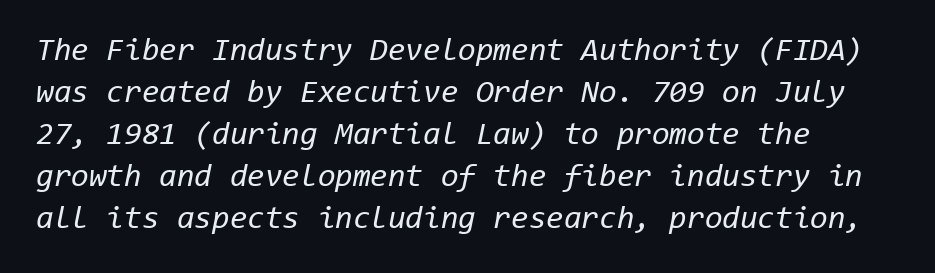
{"italic": "yes", "lean": "right", "slant_degrees": 11, "bold": "no", "weight": "regular", "width": "normal", "stroke_contrast": "low", "x_height": "medium", "monospaced": "yes", "underline": "no", "align": "left", "line_spacing": "normal", "line_spacing_ratio": 1.31, "letter_spacing": "normal", "letter_spacing_em": 0.0, "glyph_px": 32}
